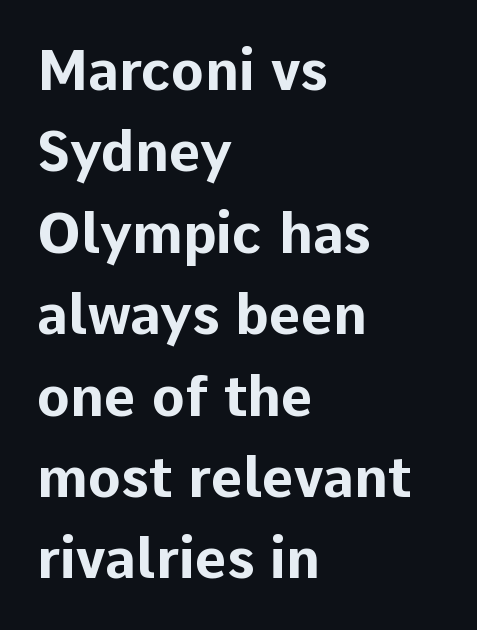
{"serif": "no", "italic": "no", "bold": "yes", "weight": "bold", "width": "normal", "stroke_contrast": "low", "x_height": "medium", "monospaced": "no", "underline": "no", "align": "left", "line_spacing": "normal", "line_spacing_ratio": 1.48, "letter_spacing": "normal", "letter_spacing_em": 0.0, "glyph_px": 55}
